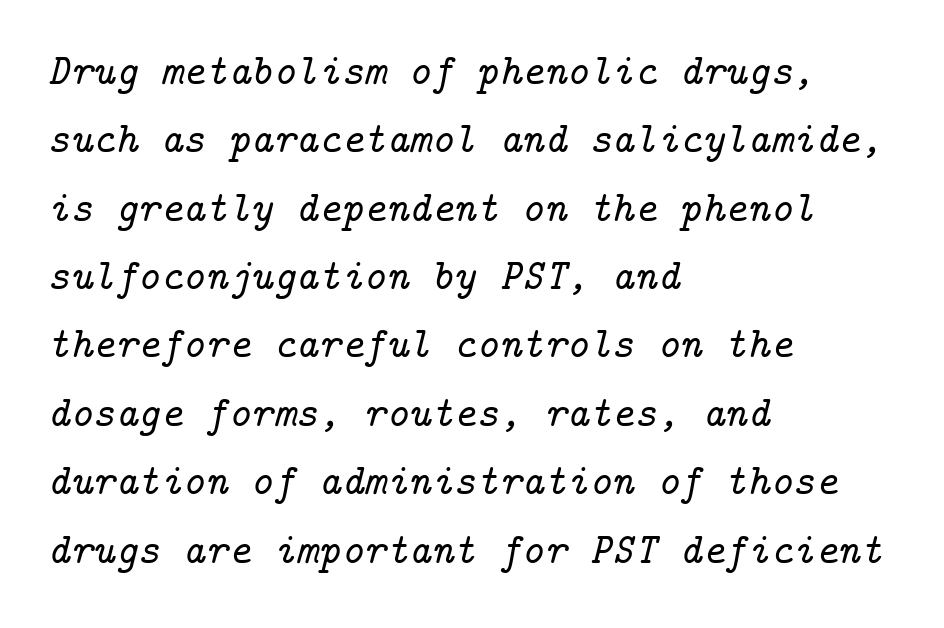
{"serif": "yes", "italic": "yes", "lean": "right", "slant_degrees": 14, "width": "normal", "stroke_contrast": "low", "x_height": "medium", "underline": "no", "align": "left", "line_spacing": "normal", "line_spacing_ratio": 1.59, "letter_spacing": "normal", "letter_spacing_em": 0.0, "glyph_px": 43}
